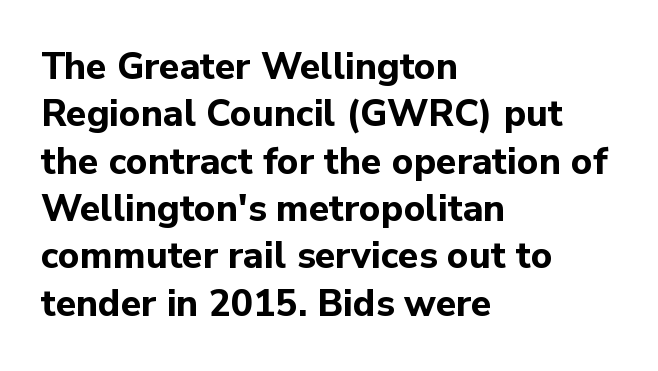
The image shows 37 px bold sans-serif type, upright; set left-aligned, normal line spacing (1.28x), normal letter spacing, not underlined; low stroke contrast and a medium x-height.
